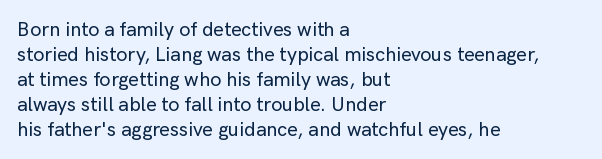
Q: Is the text italic (slanted)? A: No, it is upright.
Q: Is the text underlined? A: No.
Q: How is the paragraph aligned? A: Left-aligned.
Q: Is the spacing between letters normal or unusually wide? A: Normal.
Q: Is the spacing between lines tight, normal or loose? A: Normal.
